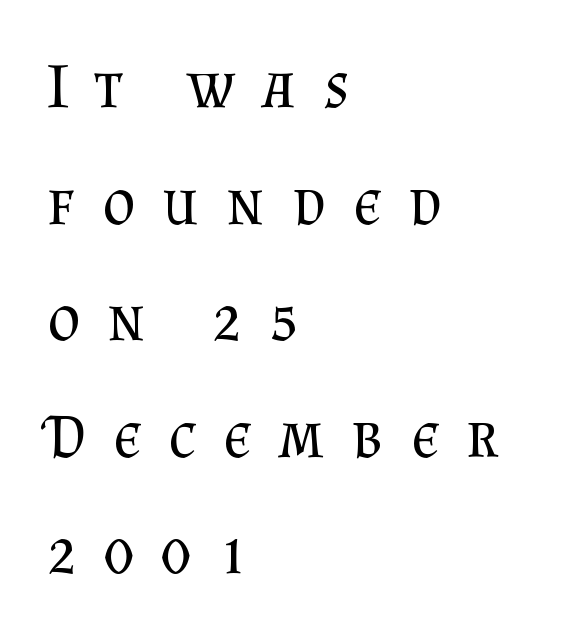
Q: Is the text bold? A: No.
Q: Is the text italic (slanted)? A: No, it is upright.
Q: Is the typeface a serif or a sans-serif typeface? A: Serif.
Q: Is the text underlined? A: No.
Q: How is the paragraph aligned? A: Left-aligned.
Q: Is the spacing between letters normal or unusually wide? A: Unusually wide.
Q: Width (condensed, normal, or wide)? A: Normal.
Q: Stroke contrast? A: Medium.
Q: x-height? A: Small.
Q: Monospaced? A: No.
